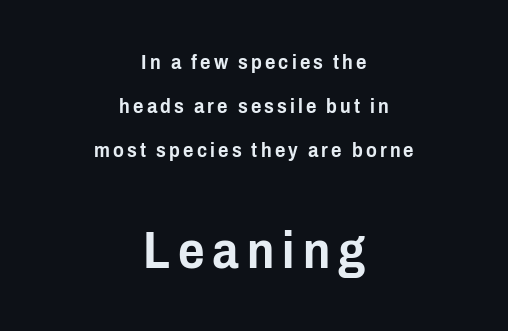
Q: Is the text italic (slanted)? A: No, it is upright.
Q: Is the typeface a serif or a sans-serif typeface? A: Sans-serif.
Q: Is the text underlined? A: No.
Q: How is the paragraph aligned? A: Centered.
Q: Is the spacing between lines tight, normal or loose? A: Loose.
Q: Which block of text is set in a larger size, the first (top) or the second (bottom)? A: The second (bottom) one.
Q: Width (condensed, normal, or wide)? A: Condensed.
Q: Stroke contrast? A: Low.
Q: x-height? A: Medium.
Q: Monospaced? A: No.
